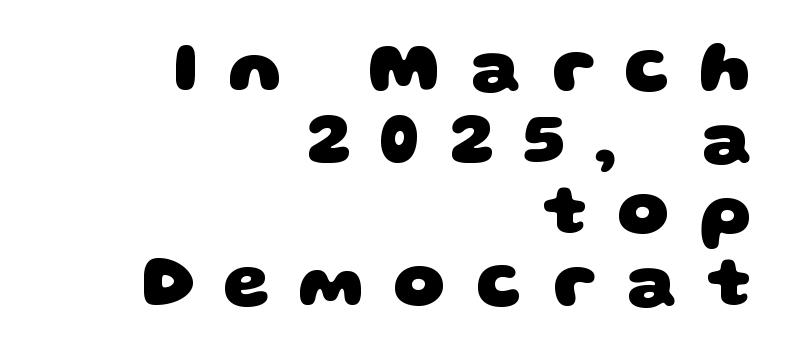
The image shows 73 px heavy, wide sans-serif type; set right-aligned, tight line spacing (0.98x), unusually wide letter spacing (+0.41 em), not underlined; low stroke contrast and a large x-height.
